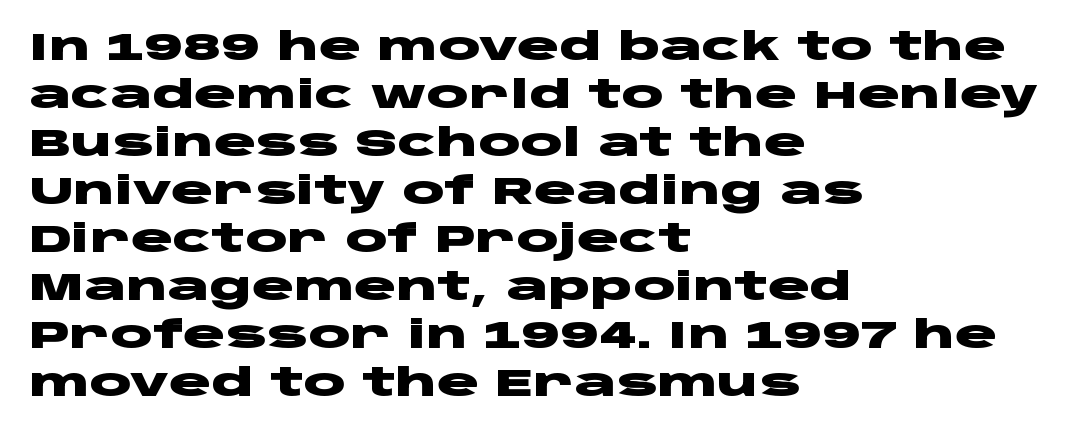
The image shows 39 px heavy, wide sans-serif type, upright; set left-aligned, line spacing 1.23x, normal letter spacing, not underlined; low stroke contrast and a large x-height.
